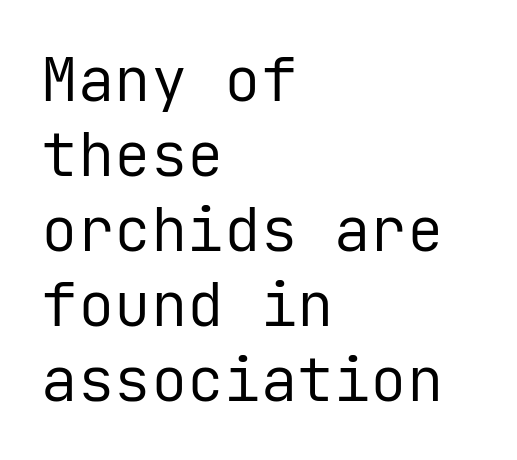
Q: Is the text bold? A: No.
Q: Is the text italic (slanted)? A: No, it is upright.
Q: Is the typeface a serif or a sans-serif typeface? A: Sans-serif.
Q: Is the text underlined? A: No.
Q: How is the paragraph aligned? A: Left-aligned.
Q: Is the spacing between letters normal or unusually wide? A: Normal.
Q: Width (condensed, normal, or wide)? A: Normal.
Q: Stroke contrast? A: Low.
Q: x-height? A: Medium.
Q: Monospaced? A: Yes.
